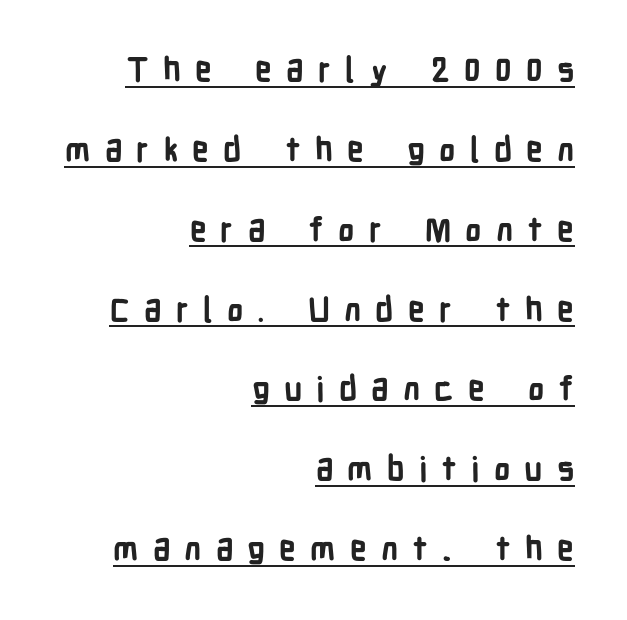
{"serif": "no", "italic": "no", "bold": "yes", "weight": "bold", "width": "condensed", "stroke_contrast": "low", "x_height": "medium", "monospaced": "no", "underline": "yes", "align": "right", "line_spacing": "loose", "line_spacing_ratio": 2.42, "letter_spacing": "wide", "letter_spacing_em": 0.43, "glyph_px": 33}
